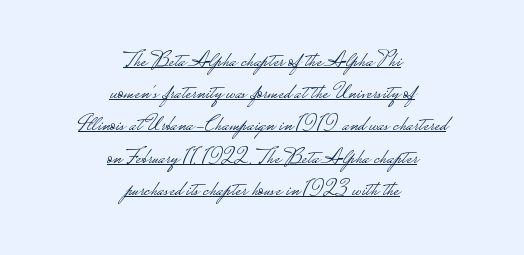
{"bold": "no", "underline": "yes", "align": "center", "line_spacing": "normal", "line_spacing_ratio": 1.4, "letter_spacing": "normal", "letter_spacing_em": 0.0, "glyph_px": 23}
